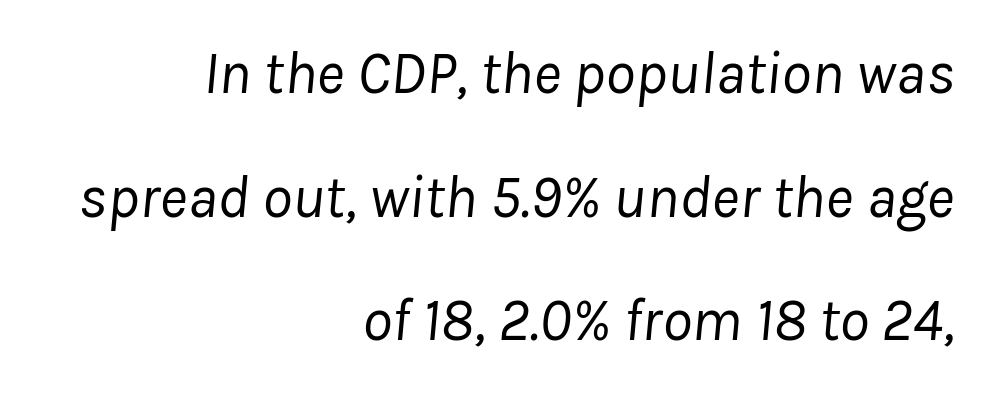
{"italic": "yes", "lean": "right", "slant_degrees": 8, "bold": "no", "weight": "regular", "width": "normal", "stroke_contrast": "low", "x_height": "medium", "monospaced": "no", "underline": "no", "align": "right", "line_spacing": "loose", "line_spacing_ratio": 2.06, "letter_spacing": "normal", "letter_spacing_em": 0.0, "glyph_px": 60}
